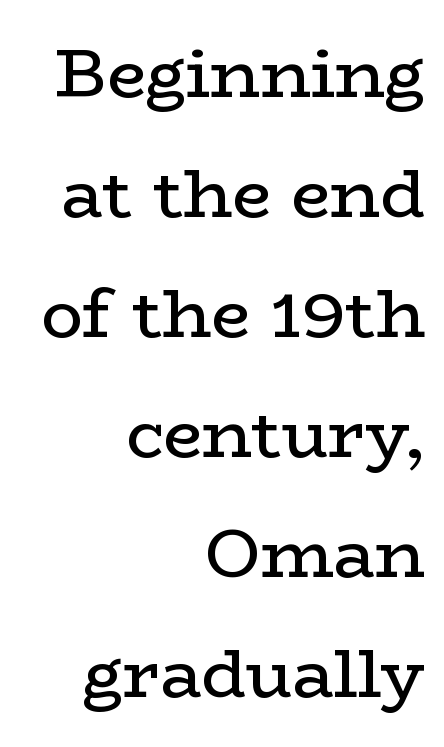
The image shows 69 px regular-weight, wide serif type, upright; set right-aligned, line spacing 1.74x, normal letter spacing, not underlined; low stroke contrast and a medium x-height.
